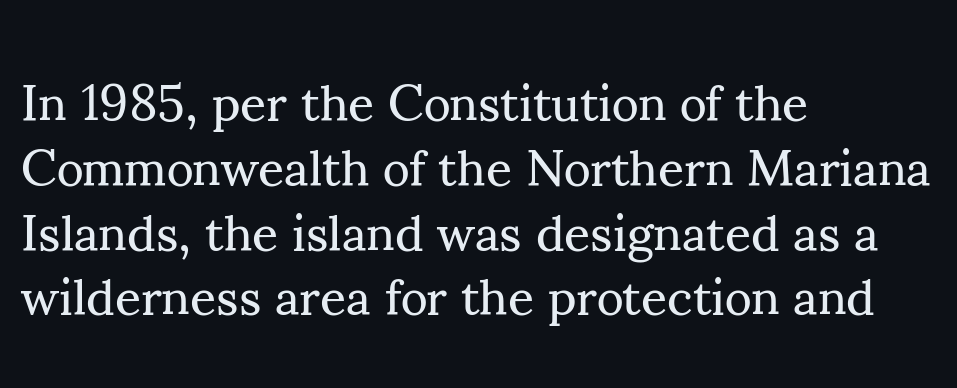
{"serif": "yes", "italic": "no", "bold": "no", "weight": "regular", "width": "normal", "stroke_contrast": "medium", "x_height": "small", "monospaced": "no", "underline": "no", "align": "left", "line_spacing": "normal", "line_spacing_ratio": 1.27, "letter_spacing": "normal", "letter_spacing_em": 0.0, "glyph_px": 51}
